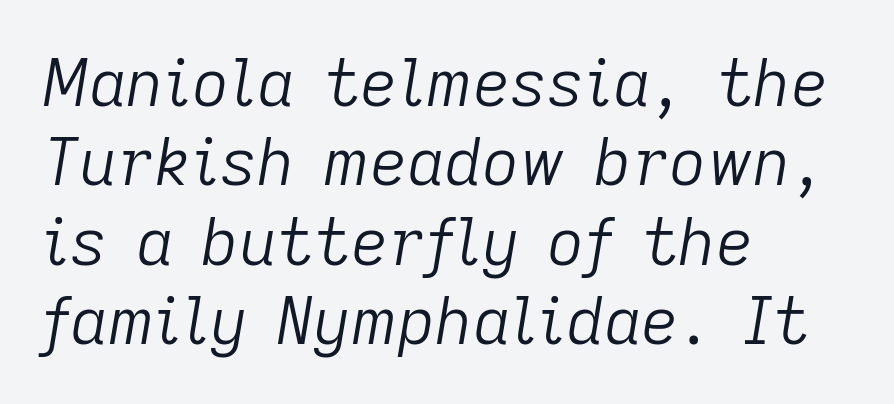
The cut favours lightness, reaching ordinary text weight at its darkest. Look at the tracking — it's just the regular setting, nothing added. Character widths vary here, with narrow letters taking less room than wide ones. Characters are canted at an angle relative to the baseline's perpendicular. The rag falls on the right side of this text block. The strip under each line holds only bare page.
